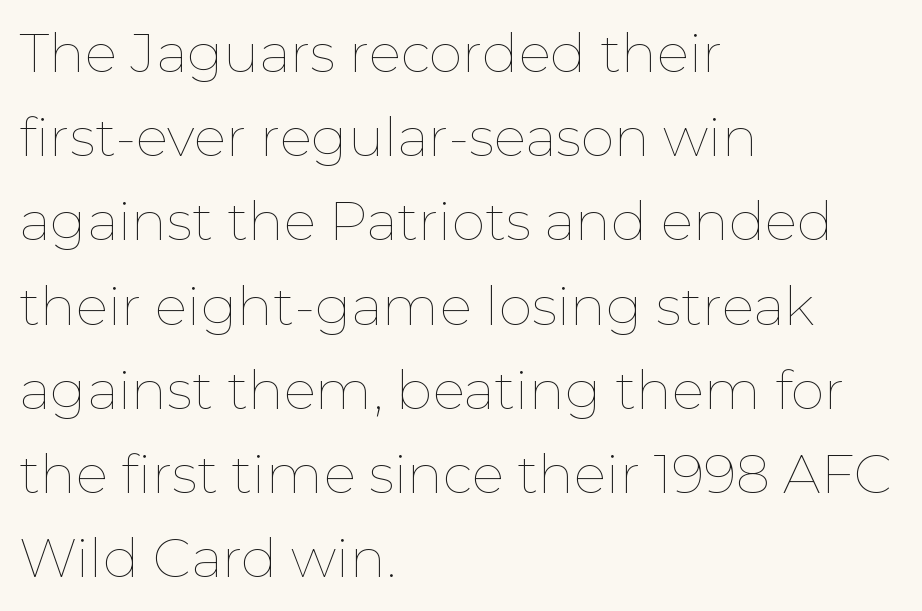
{"italic": "no", "bold": "no", "weight": "thin", "width": "normal", "stroke_contrast": "low", "x_height": "medium", "monospaced": "no", "underline": "no", "align": "left", "line_spacing": "normal", "line_spacing_ratio": 1.56, "letter_spacing": "normal", "letter_spacing_em": 0.0, "glyph_px": 54}
